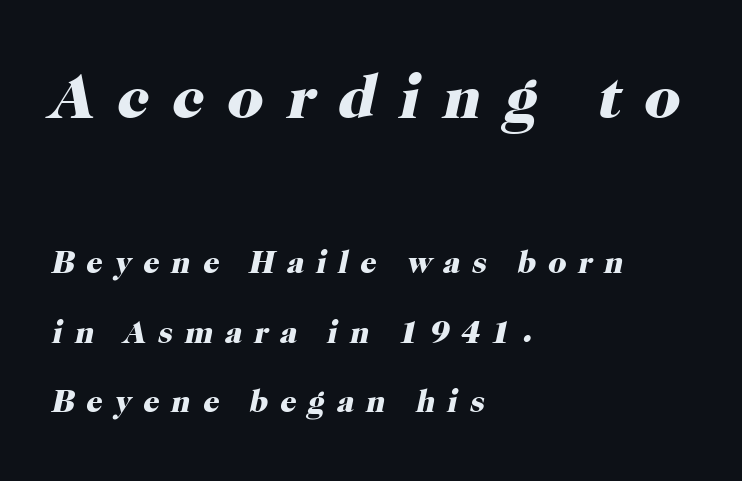
Q: Is the text bold? A: Yes.
Q: Is the text italic (slanted)? A: Yes, it leans right by about 12 degrees.
Q: Is the typeface a serif or a sans-serif typeface? A: Serif.
Q: Is the text underlined? A: No.
Q: How is the paragraph aligned? A: Left-aligned.
Q: Is the spacing between letters normal or unusually wide? A: Unusually wide.
Q: Is the spacing between lines tight, normal or loose? A: Loose.
Q: Which block of text is set in a larger size, the first (top) or the second (bottom)? A: The first (top) one.
Q: Width (condensed, normal, or wide)? A: Normal.
Q: Stroke contrast? A: High.
Q: x-height? A: Medium.
Q: Monospaced? A: No.
